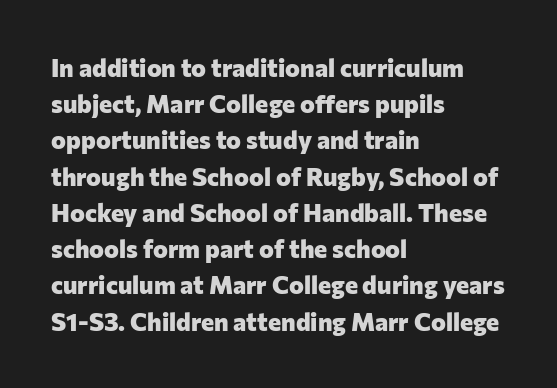
Typesetter's note: full bold, strokes at maximum text heaviness. Rendered with straight, roman letterforms. The line-height multiplier appears to be the usual default. Words appear dense and cohesive because spacing is normal. A student would call this left alignment; a typographer would say flush left, rag right. The baseline area is clear.
